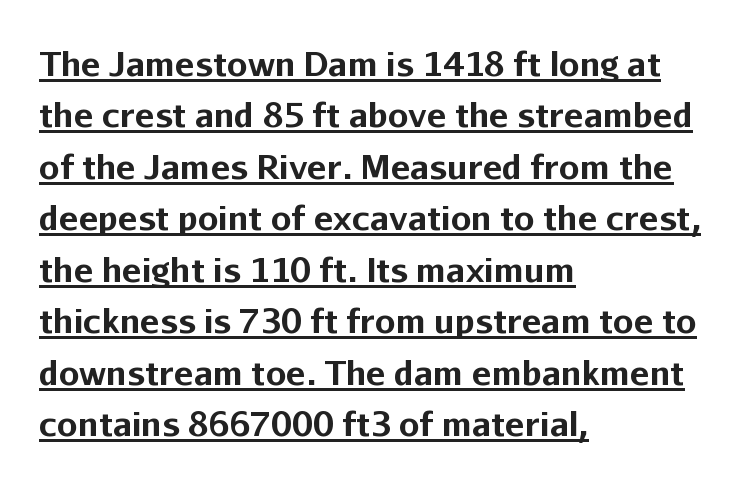
Q: Is the text bold? A: Yes.
Q: Is the text italic (slanted)? A: No, it is upright.
Q: Is the typeface a serif or a sans-serif typeface? A: Sans-serif.
Q: Is the text underlined? A: Yes.
Q: How is the paragraph aligned? A: Left-aligned.
Q: Is the spacing between letters normal or unusually wide? A: Normal.
Q: Is the spacing between lines tight, normal or loose? A: Normal.
Q: Width (condensed, normal, or wide)? A: Normal.
Q: Stroke contrast? A: Low.
Q: x-height? A: Medium.
Q: Monospaced? A: No.
